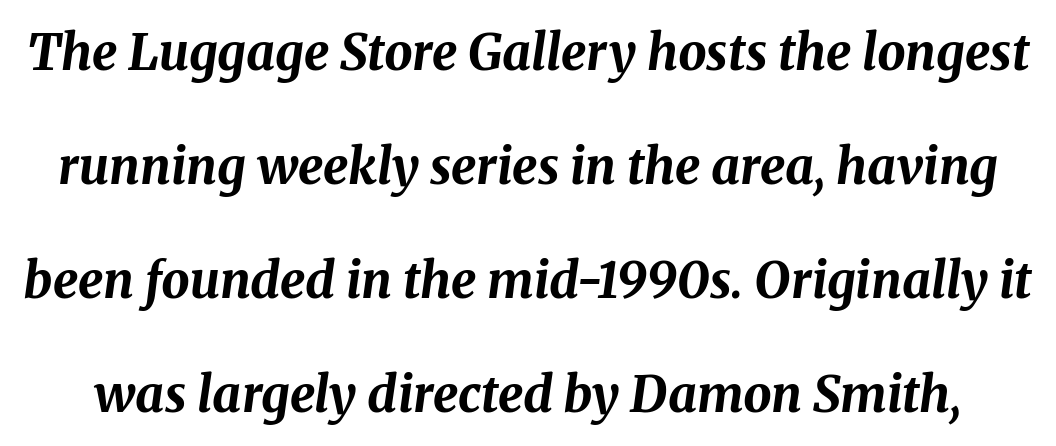
The image shows 50 px bold type, italic (leaning right); set loose line spacing (2.28x), normal letter spacing, not underlined; medium stroke contrast and a medium x-height.
